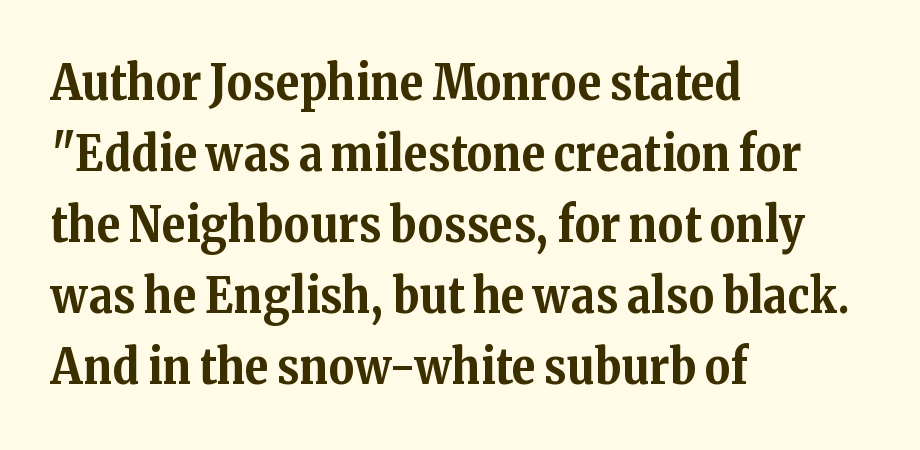
Is there any slant? The stems are plumb. This sample has the flowing, uneven cadence of proportional lettering. The designer left line spacing at the default. What kind of face is this? One with serifs. The specimen omits any rule beneath the text block's lines. There is no visible air inserted between adjacent glyphs.
